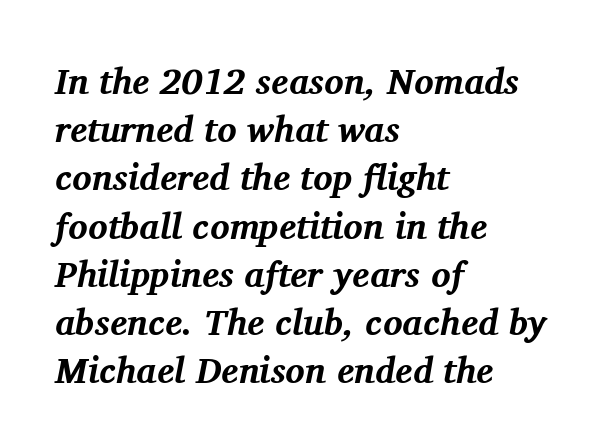
Q: Is the text bold? A: Yes.
Q: Is the text italic (slanted)? A: Yes, it leans right by about 11 degrees.
Q: Is the typeface a serif or a sans-serif typeface? A: Serif.
Q: Is the text underlined? A: No.
Q: How is the paragraph aligned? A: Left-aligned.
Q: Is the spacing between letters normal or unusually wide? A: Normal.
Q: Is the spacing between lines tight, normal or loose? A: Normal.
Q: Width (condensed, normal, or wide)? A: Normal.
Q: Stroke contrast? A: Medium.
Q: x-height? A: Medium.
Q: Monospaced? A: No.
